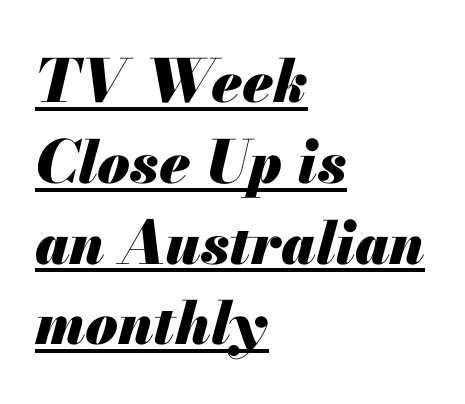
Q: Is the text bold? A: Yes.
Q: Is the text italic (slanted)? A: Yes, it leans right by about 13 degrees.
Q: Is the text underlined? A: Yes.
Q: How is the paragraph aligned? A: Left-aligned.
Q: Is the spacing between letters normal or unusually wide? A: Normal.
Q: Is the spacing between lines tight, normal or loose? A: Normal.
Q: Width (condensed, normal, or wide)? A: Normal.
Q: Stroke contrast? A: Medium.
Q: x-height? A: Small.
Q: Monospaced? A: No.
